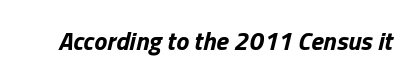
The image shows 26 px bold type, italic (leaning right); set normal letter spacing, not underlined.
